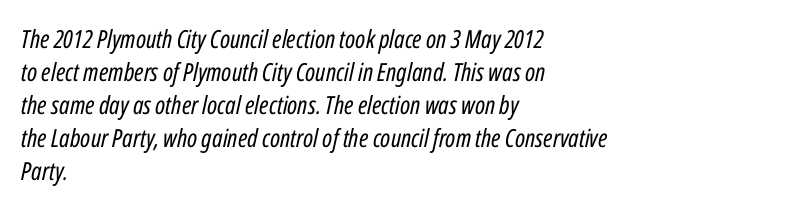
Line beginnings align vertically; line endings do not. Nobody touched the tracking dial on this one. Quick note: italic. Decoration check: the copy has no underline. A light-to-regular cut is what we see here. The rows are spaced the way most documents space them.
